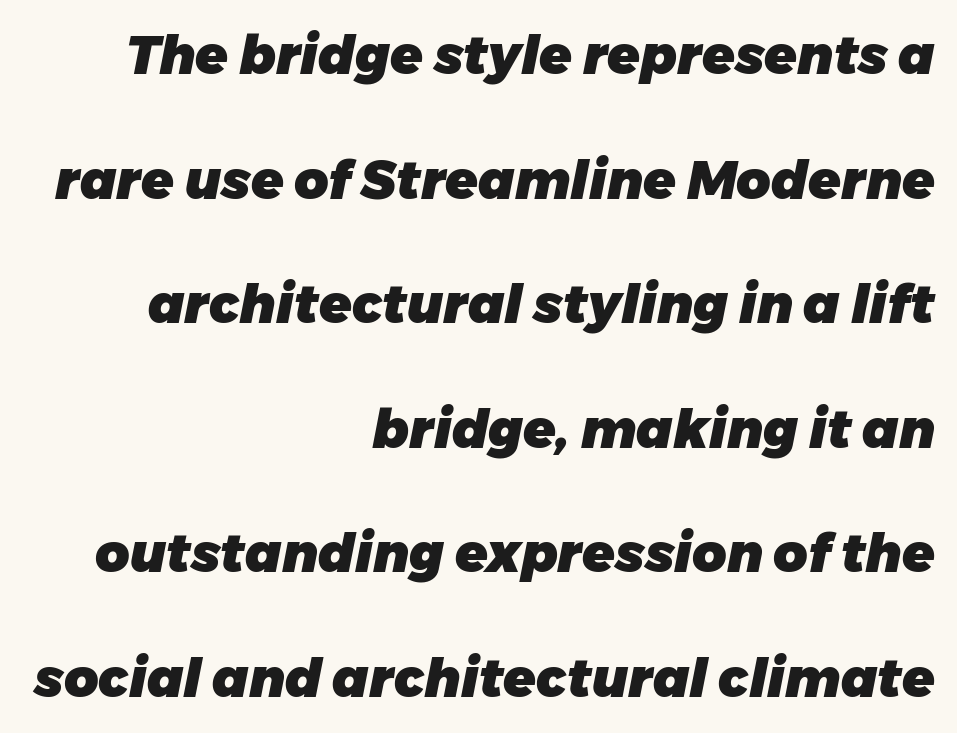
The image shows 53 px heavy type, italic (leaning right); set right-aligned, loose line spacing (2.35x), normal letter spacing, not underlined; low stroke contrast and a medium x-height.
